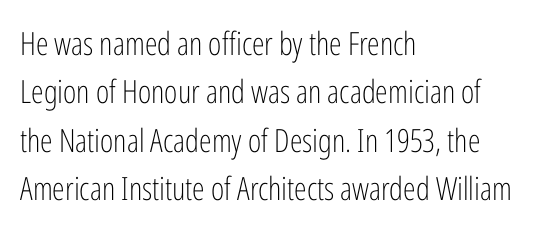
The image shows 32 px light, condensed sans-serif type, upright; set left-aligned, normal line spacing (1.51x), normal letter spacing, not underlined; low stroke contrast and a medium x-height.
